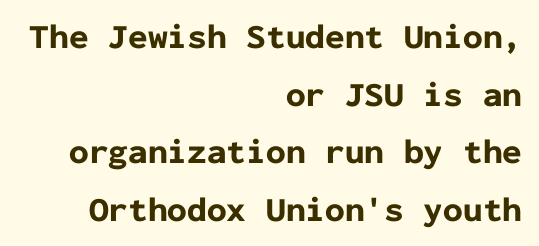
{"serif": "no", "italic": "no", "bold": "yes", "weight": "bold", "width": "normal", "stroke_contrast": "low", "x_height": "medium", "monospaced": "yes", "underline": "no", "align": "right", "line_spacing": "normal", "line_spacing_ratio": 1.65, "letter_spacing": "normal", "letter_spacing_em": 0.0, "glyph_px": 35}
